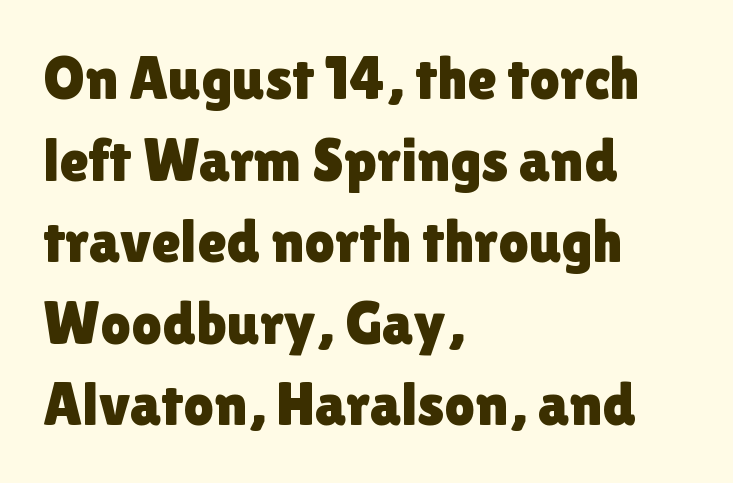
The image shows 60 px sans-serif type, upright; set left-aligned, normal line spacing (1.36x), normal letter spacing, not underlined; a medium x-height.
